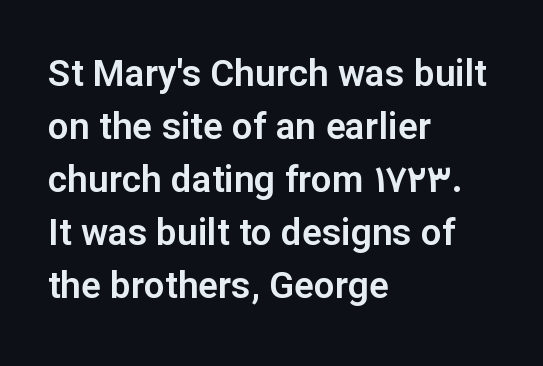
The image shows 37 px sans-serif type, upright; set left-aligned, normal line spacing (1.43x), normal letter spacing, not underlined; low stroke contrast and a medium x-height.
